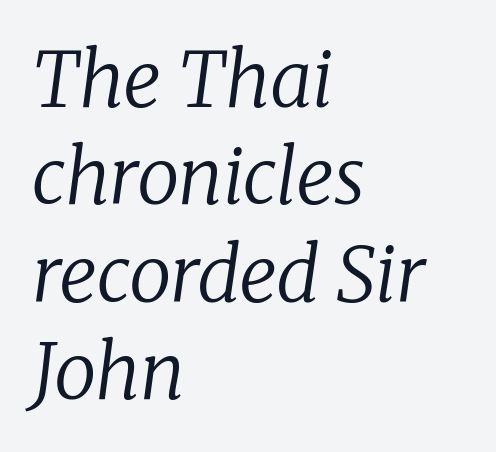
Q: Is the text bold? A: No.
Q: Is the text italic (slanted)? A: Yes, it leans right by about 8 degrees.
Q: Is the typeface a serif or a sans-serif typeface? A: Serif.
Q: Is the text underlined? A: No.
Q: How is the paragraph aligned? A: Left-aligned.
Q: Is the spacing between letters normal or unusually wide? A: Normal.
Q: Is the spacing between lines tight, normal or loose? A: Normal.
Q: Width (condensed, normal, or wide)? A: Normal.
Q: Stroke contrast? A: Low.
Q: x-height? A: Medium.
Q: Monospaced? A: No.
